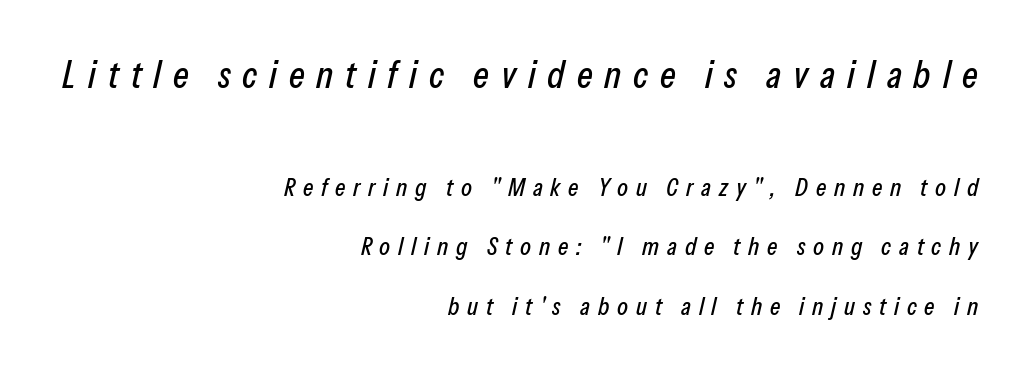
These lines stack with their right ends in a neat column. Here the glyphs are tracked loosely, breaking word shapes into spaced letters. Is the lower block the larger one? No — the upper block carries the bigger type. This sample uses an oblique cut, with every glyph tilted off the vertical. The strip under each line holds only bare page.
